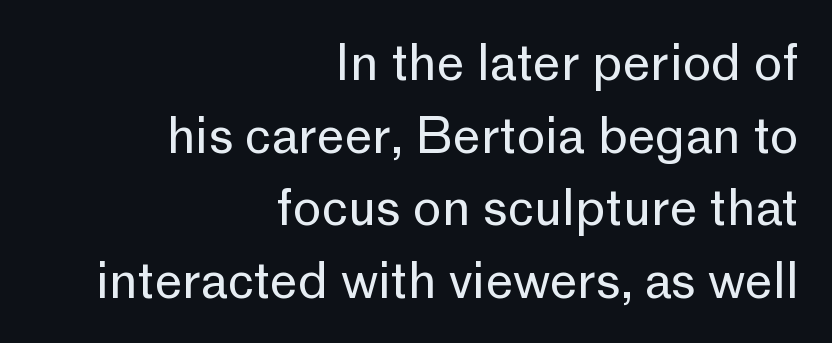
{"serif": "no", "italic": "no", "bold": "no", "weight": "regular", "width": "normal", "stroke_contrast": "low", "x_height": "medium", "monospaced": "no", "underline": "no", "align": "right", "line_spacing": "normal", "line_spacing_ratio": 1.48, "letter_spacing": "normal", "letter_spacing_em": 0.0, "glyph_px": 49}
